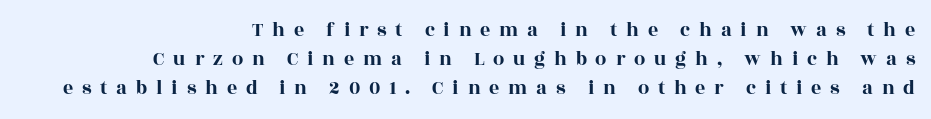
The lines in this sample share a right terminus and differ only in where they begin. A normal amount of white space separates one row of letters from the next. Clear beneath every line of the passage. Posture: upright roman. Spacing between characters has been opened up far beyond the box default.
